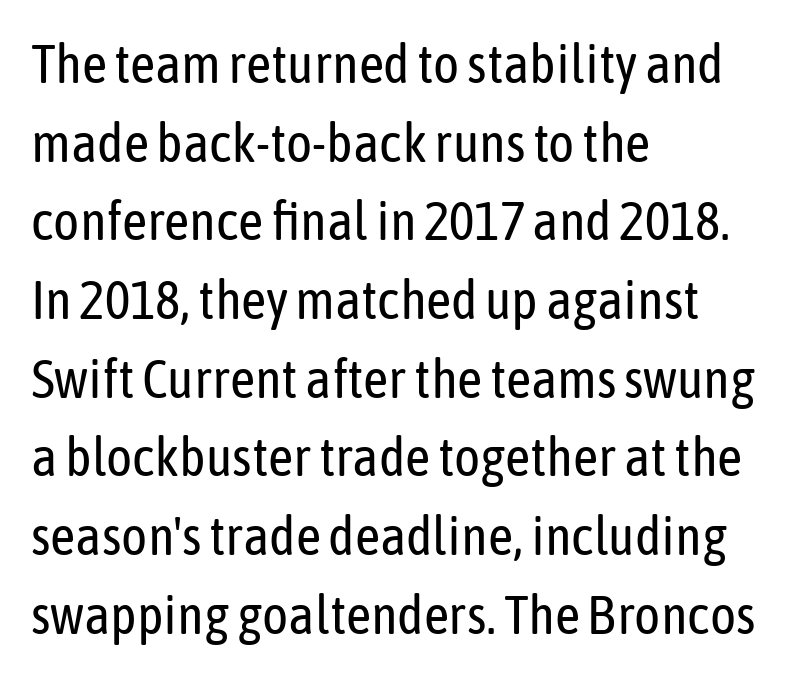
The image shows 55 px regular-weight, condensed sans-serif type, upright; set left-aligned, normal line spacing (1.43x), normal letter spacing, not underlined; low stroke contrast and a medium x-height.
